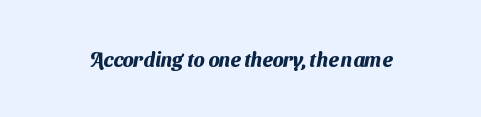
Q: Is the text bold? A: Yes.
Q: Is the text underlined? A: No.
Q: Is the spacing between letters normal or unusually wide? A: Normal.
